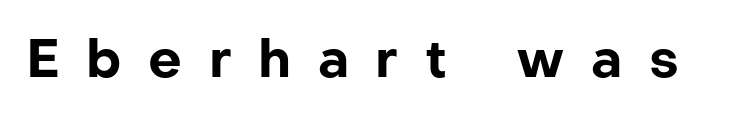
I'd describe the lettering as bold — thick and assertive. Nope, no serifs anywhere on these letters. Note the varied advance widths — an 'i' is clearly narrower than an 'm'. The tracking jumps out immediately: characters are airy and widely separated.
